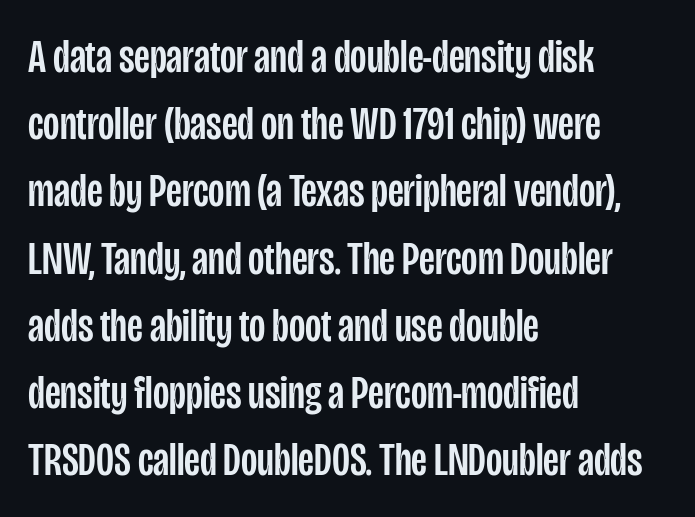
The image shows 47 px condensed sans-serif type, upright; set left-aligned, normal line spacing (1.43x), normal letter spacing, not underlined; low stroke contrast and a large x-height.
